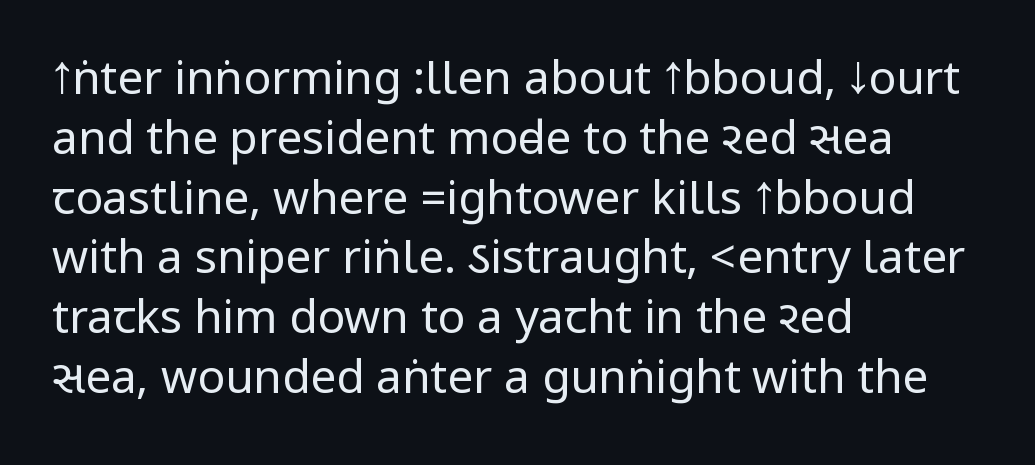
{"serif": "no", "italic": "no", "bold": "no", "weight": "regular", "width": "condensed", "stroke_contrast": "low", "underline": "no", "align": "left", "line_spacing": "normal", "line_spacing_ratio": 1.3, "letter_spacing": "normal", "letter_spacing_em": 0.0, "glyph_px": 46}
